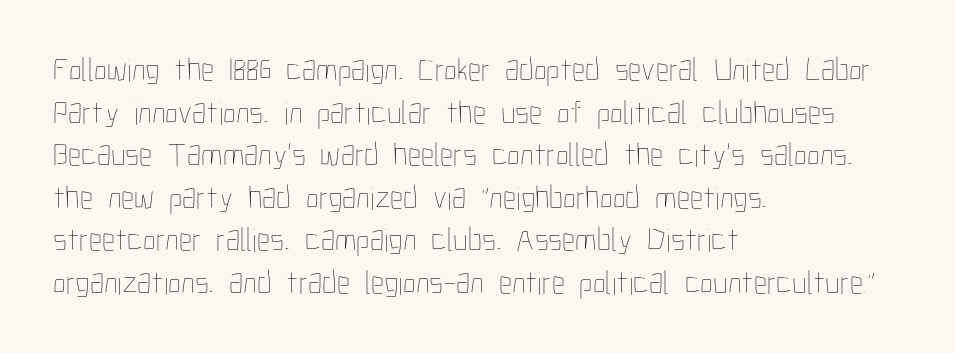
Every stem runs plumb, perpendicular to the baseline. Any mark beneath the type? The region is blank. Characters follow at the spacing the type designer built in. Note the varied advance widths — an 'i' is clearly narrower than an 'm'. Where is the straight margin? On the left. Weight: in the light-to-regular range.
